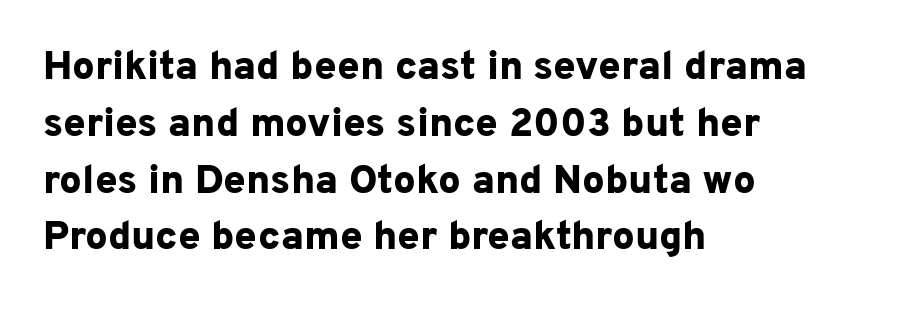
The image shows 40 px bold sans-serif type, upright; set left-aligned, normal line spacing (1.42x), normal letter spacing, not underlined; low stroke contrast and a medium x-height.
